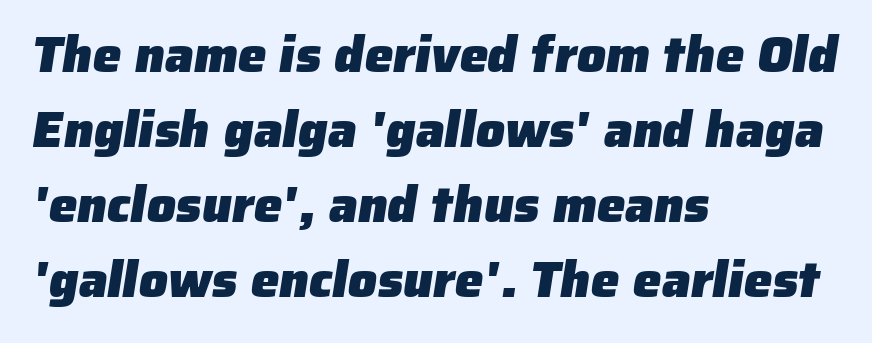
The rendering shows plain stroke endings on the letterforms — a sans-serif design. Heavy-handed strokes throughout: this text is bold. The line-height multiplier appears to be the usual default. The string is rendered with underlining switched off.
